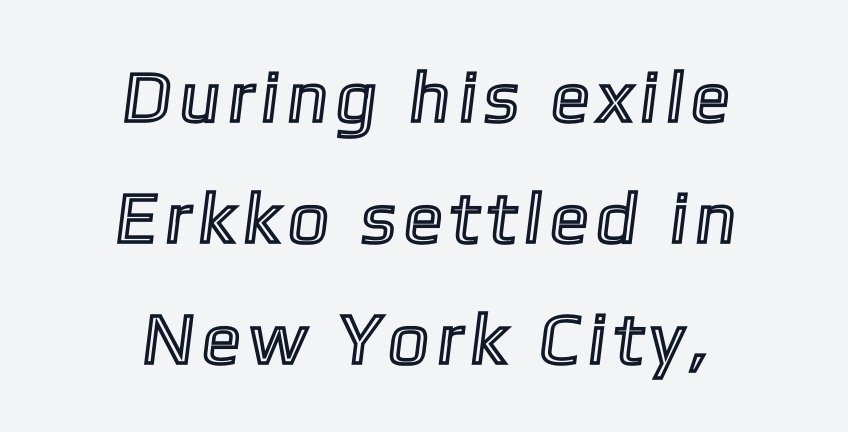
Q: Is the text underlined? A: No.
Q: How is the paragraph aligned? A: Centered.
Q: Is the spacing between lines tight, normal or loose? A: Normal.
Q: Width (condensed, normal, or wide)? A: Normal.
Q: x-height? A: Medium.
Q: Monospaced? A: No.
